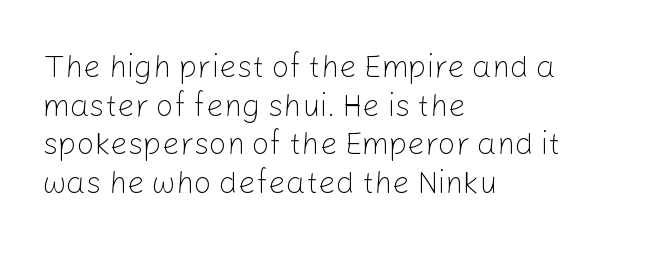
Q: Is the text bold? A: No.
Q: Is the text italic (slanted)? A: No, it is upright.
Q: Is the typeface a serif or a sans-serif typeface? A: Sans-serif.
Q: Is the text underlined? A: No.
Q: How is the paragraph aligned? A: Left-aligned.
Q: Is the spacing between letters normal or unusually wide? A: Normal.
Q: Is the spacing between lines tight, normal or loose? A: Normal.
Q: Width (condensed, normal, or wide)? A: Normal.
Q: Stroke contrast? A: Low.
Q: x-height? A: Medium.
Q: Monospaced? A: No.
